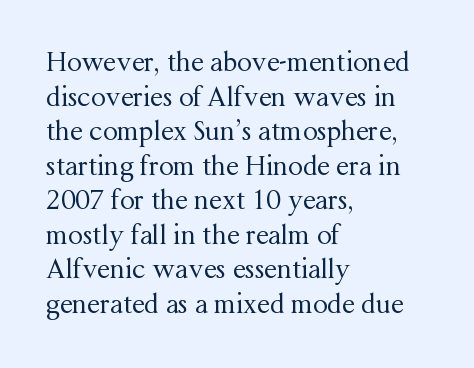
The image shows 26 px text type, upright; set left-aligned, normal line spacing (1.33x), normal letter spacing, not underlined.
